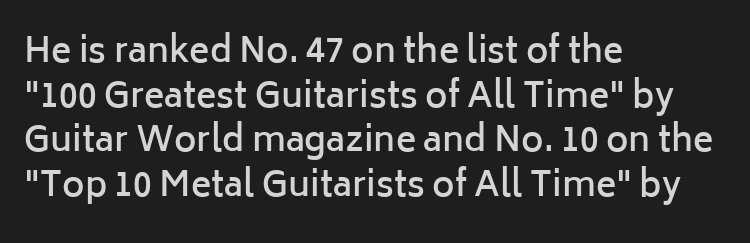
{"serif": "no", "italic": "no", "bold": "semi", "weight": "semibold", "width": "normal", "stroke_contrast": "low", "x_height": "medium", "monospaced": "no", "underline": "no", "align": "left", "line_spacing": "normal", "line_spacing_ratio": 1.31, "letter_spacing": "normal", "letter_spacing_em": 0.0, "glyph_px": 34}
